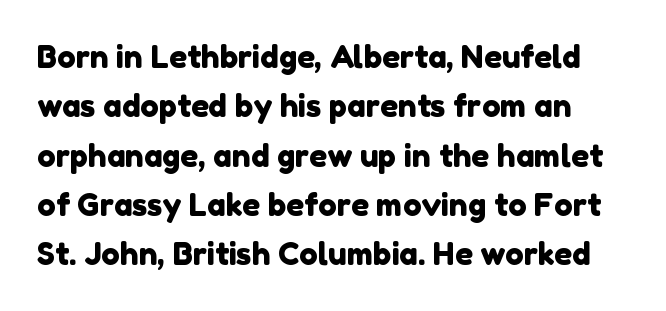
The image shows 31 px sans-serif type; set normal line spacing (1.59x), normal letter spacing, not underlined; low stroke contrast and a medium x-height.
